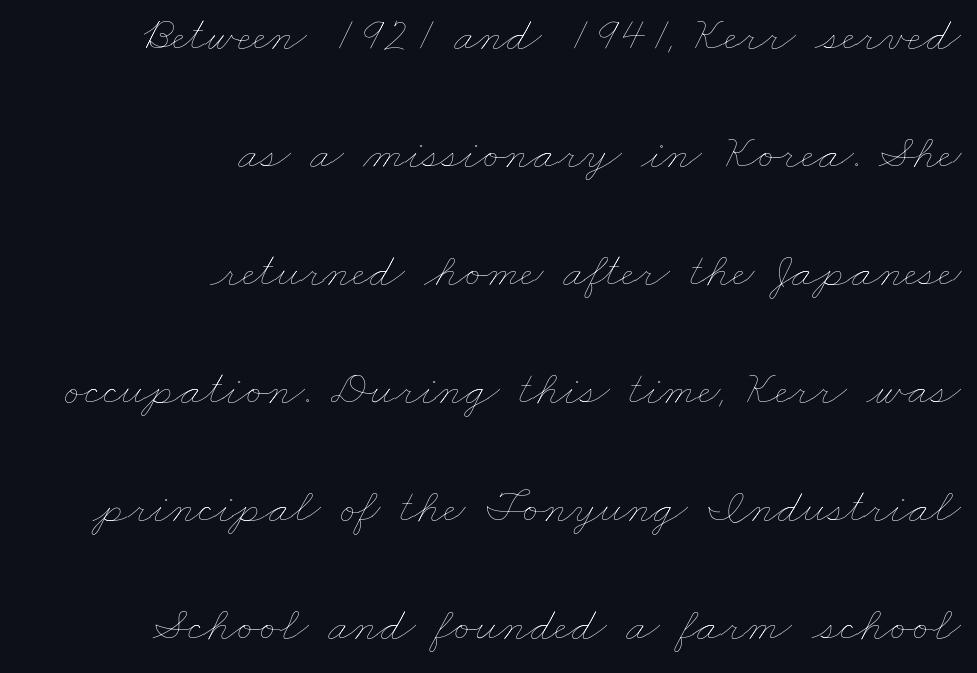
{"bold": "no", "weight": "thin", "width": "wide", "stroke_contrast": "low", "x_height": "small", "monospaced": "no", "underline": "no", "align": "right", "line_spacing": "loose", "line_spacing_ratio": 2.41, "letter_spacing": "normal", "letter_spacing_em": 0.0, "glyph_px": 49}
